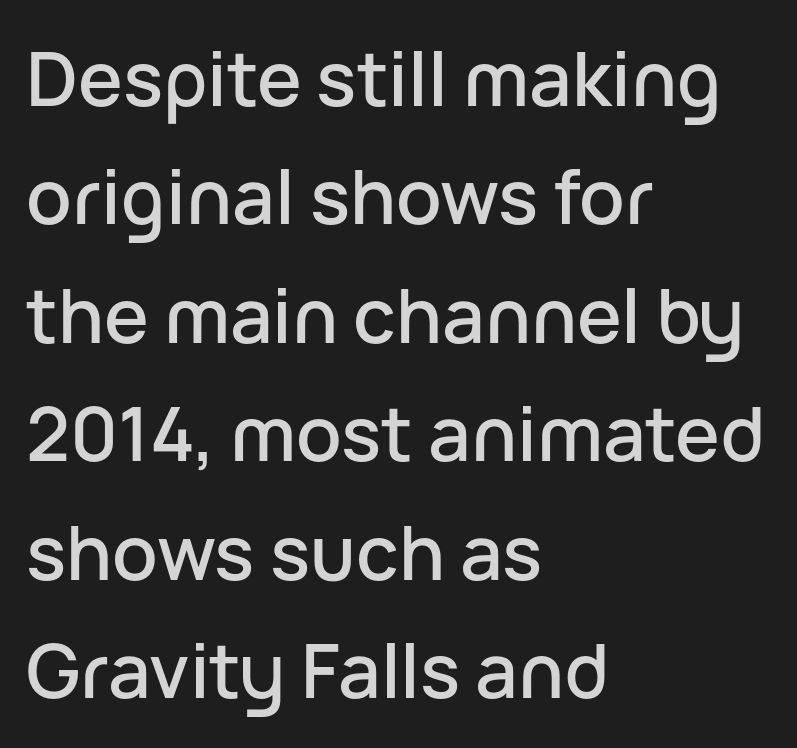
The image shows 75 px sans-serif type, upright; set left-aligned, normal line spacing (1.58x), normal letter spacing, not underlined; low stroke contrast and a medium x-height.
